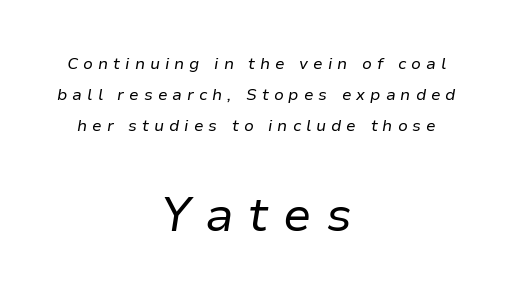
The image shows 47 px regular-weight type, italic (leaning right); set centered, loose line spacing (1.95x), unusually wide letter spacing (+0.31 em), not underlined; the second (bottom) block is 2.94x larger; low stroke contrast and a medium x-height.
